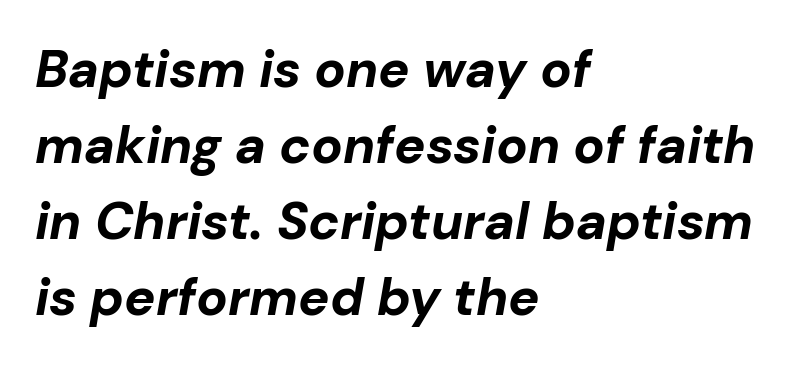
The image shows 52 px bold type, italic (leaning right); set left-aligned, normal line spacing (1.46x), normal letter spacing, not underlined; low stroke contrast and a medium x-height.
